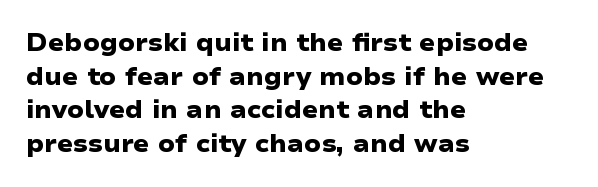
The image shows 24 px bold type; set left-aligned, normal line spacing (1.4x), normal letter spacing, not underlined.
